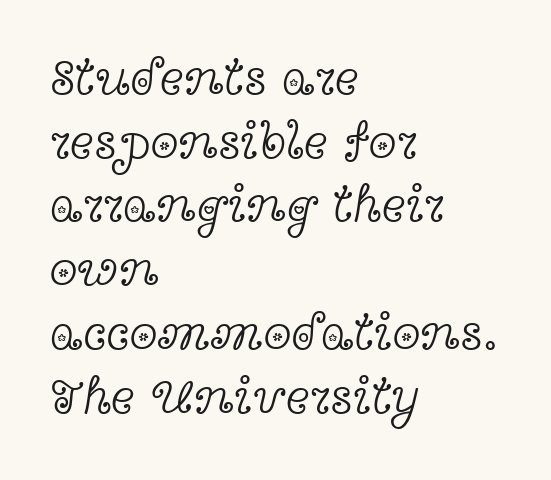
The passage shown is typed in a proportional face where columns would drift. Successive baselines arrive at the customary interval. Letters have the restrained weight of plain body copy at most. Each line starts at the same left margin while the right side varies. Are there feet on the stems? There are — it's a serif.
